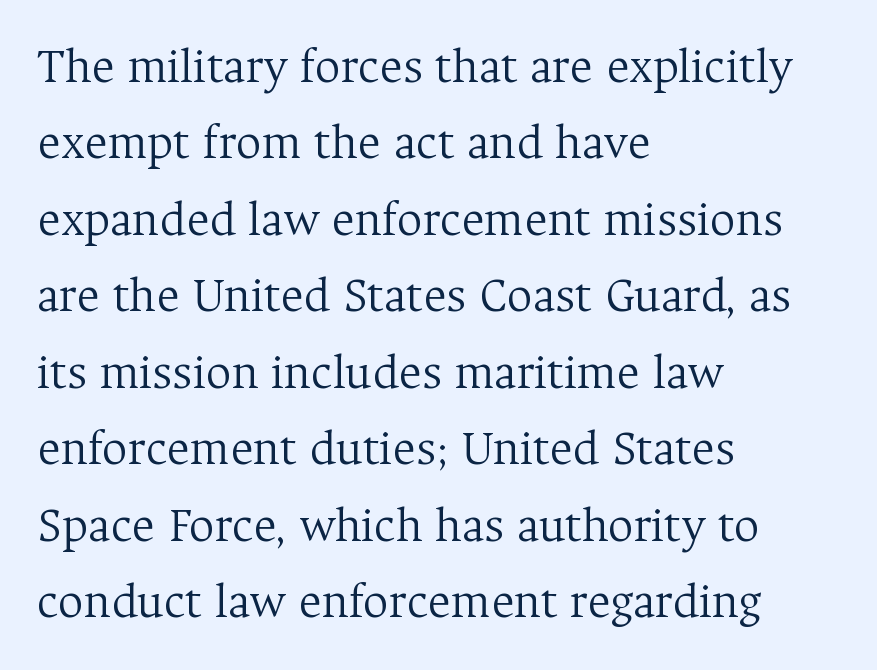
The image shows 50 px light serif type, upright; set left-aligned, normal line spacing (1.53x), normal letter spacing, not underlined; medium stroke contrast and a medium x-height.
